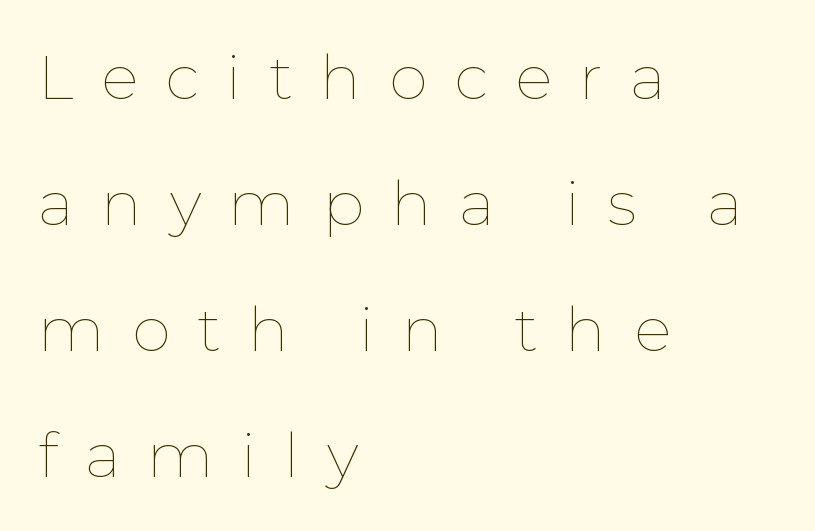
Q: Is the text bold? A: No.
Q: Is the text italic (slanted)? A: No, it is upright.
Q: Is the text underlined? A: No.
Q: How is the paragraph aligned? A: Left-aligned.
Q: Is the spacing between letters normal or unusually wide? A: Unusually wide.
Q: Is the spacing between lines tight, normal or loose? A: Loose.
Q: Width (condensed, normal, or wide)? A: Normal.
Q: Stroke contrast? A: Low.
Q: x-height? A: Medium.
Q: Monospaced? A: No.
